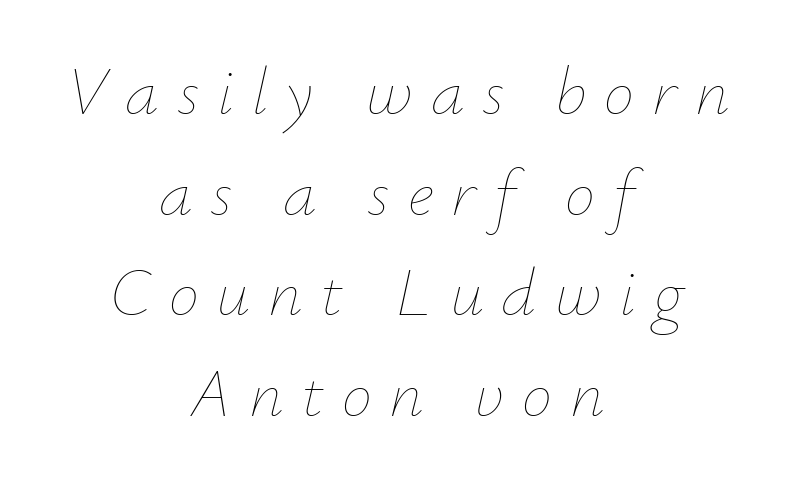
Q: Is the text bold? A: No.
Q: Is the text italic (slanted)? A: Yes, it leans right by about 12 degrees.
Q: Is the text underlined? A: No.
Q: How is the paragraph aligned? A: Centered.
Q: Is the spacing between letters normal or unusually wide? A: Unusually wide.
Q: Is the spacing between lines tight, normal or loose? A: Normal.
Q: Width (condensed, normal, or wide)? A: Normal.
Q: Stroke contrast? A: Low.
Q: x-height? A: Small.
Q: Monospaced? A: No.
